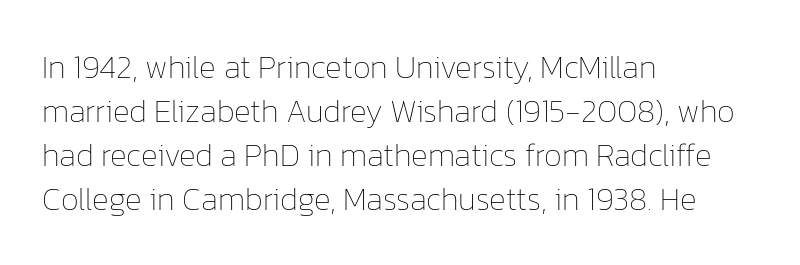
{"italic": "no", "bold": "no", "weight": "thin", "width": "normal", "stroke_contrast": "low", "x_height": "medium", "monospaced": "no", "underline": "no", "align": "left", "line_spacing": "normal", "line_spacing_ratio": 1.37, "letter_spacing": "normal", "letter_spacing_em": 0.0, "glyph_px": 32}
